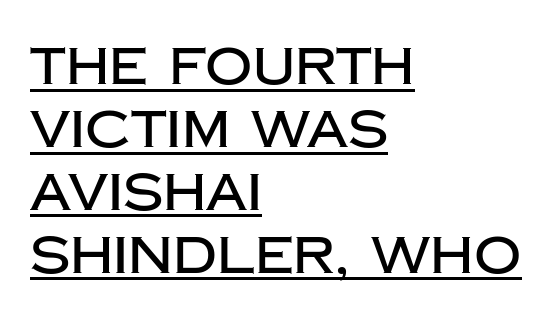
Q: Is the text italic (slanted)? A: No, it is upright.
Q: Is the typeface a serif or a sans-serif typeface? A: Sans-serif.
Q: Is the text underlined? A: Yes.
Q: How is the paragraph aligned? A: Left-aligned.
Q: Is the spacing between letters normal or unusually wide? A: Normal.
Q: Width (condensed, normal, or wide)? A: Normal.
Q: Stroke contrast? A: Low.
Q: x-height? A: Large.
Q: Monospaced? A: No.
